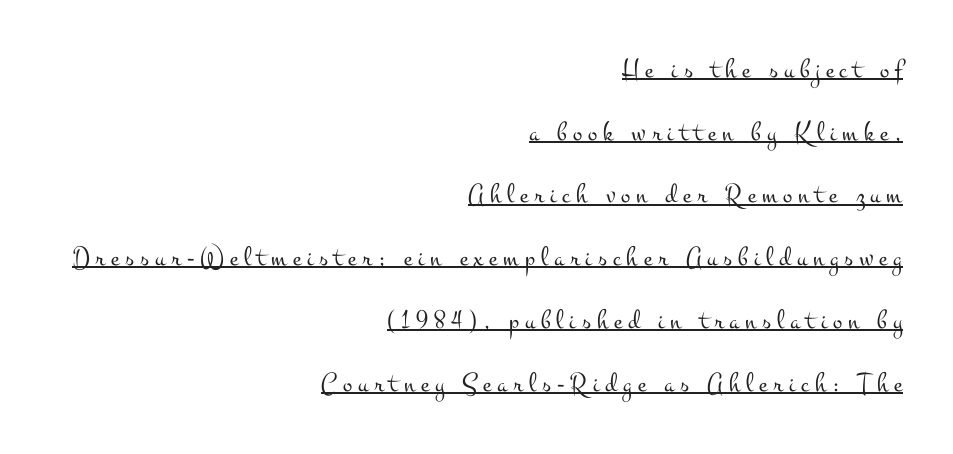
The horizontal fit of the characters is loose and conspicuously gappy. Has an underline been added? It has. Check where the strokes stop: tiny serifs finish them off. Is there much room between lines? Yes — plenty of vertical air separates them.
